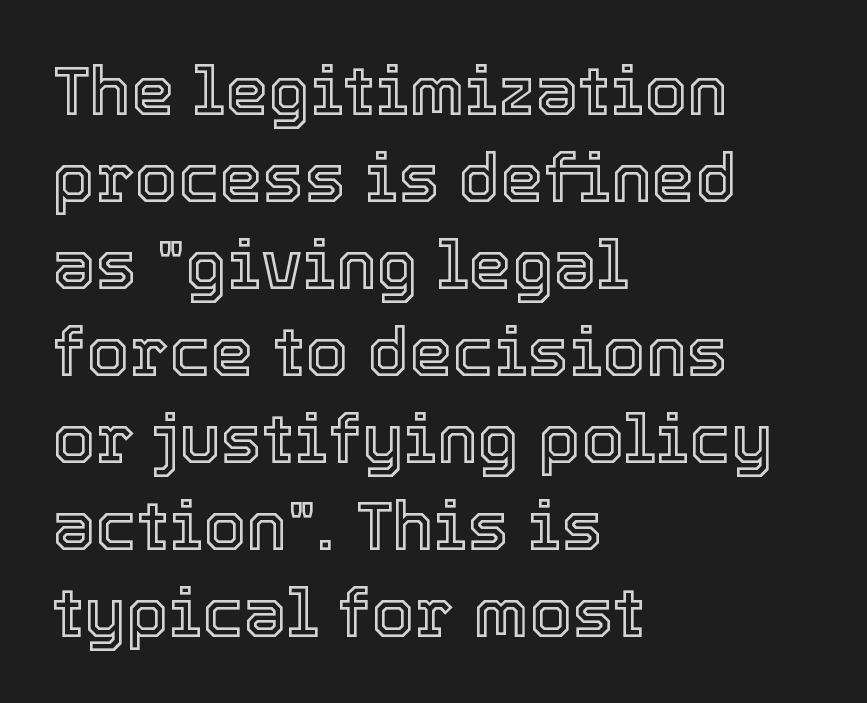
The image shows 69 px text type, upright; set left-aligned, normal line spacing (1.26x), normal letter spacing, not underlined; a medium x-height.
